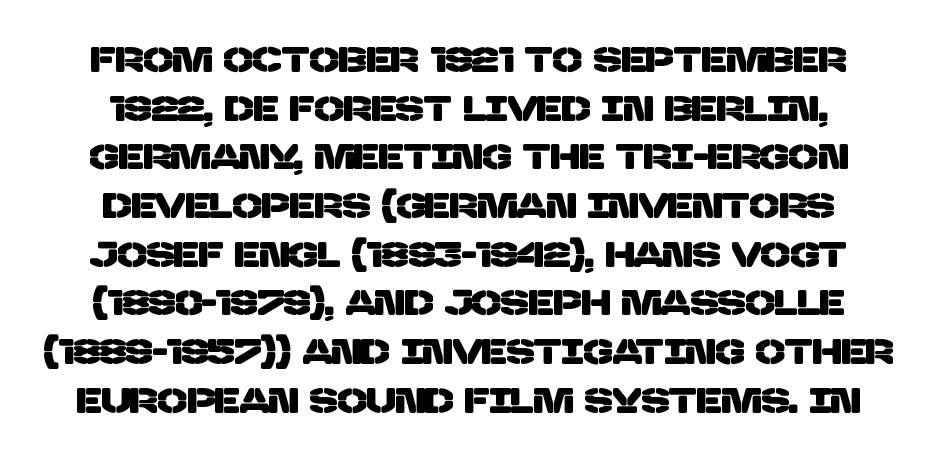
The image shows 35 px sans-serif type; set centered, normal line spacing (1.39x), normal letter spacing, not underlined; low stroke contrast and a large x-height.
